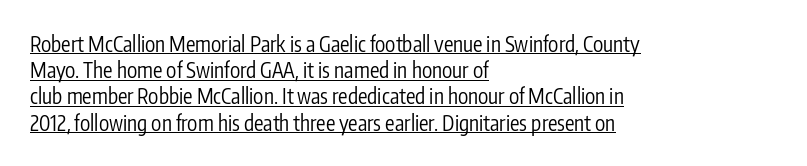
Q: Is the text bold? A: No.
Q: Is the text italic (slanted)? A: No, it is upright.
Q: Is the text underlined? A: Yes.
Q: How is the paragraph aligned? A: Left-aligned.
Q: Is the spacing between letters normal or unusually wide? A: Normal.
Q: Is the spacing between lines tight, normal or loose? A: Normal.
